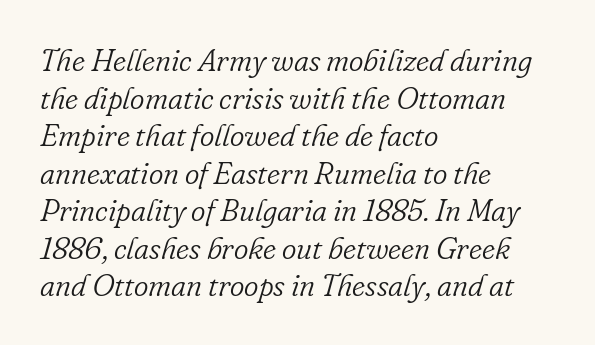
The image shows 31 px light serif type, italic (leaning right); set left-aligned, line spacing 1.21x, normal letter spacing, not underlined; low stroke contrast and a small x-height.
